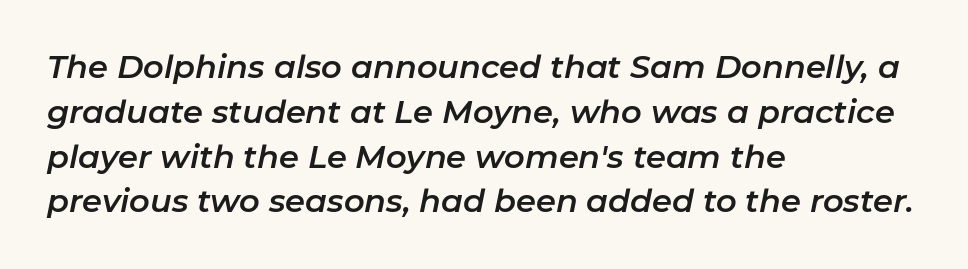
The image shows 32 px text type, italic (leaning right); set left-aligned, normal line spacing (1.4x), normal letter spacing, not underlined; low stroke contrast and a medium x-height.
